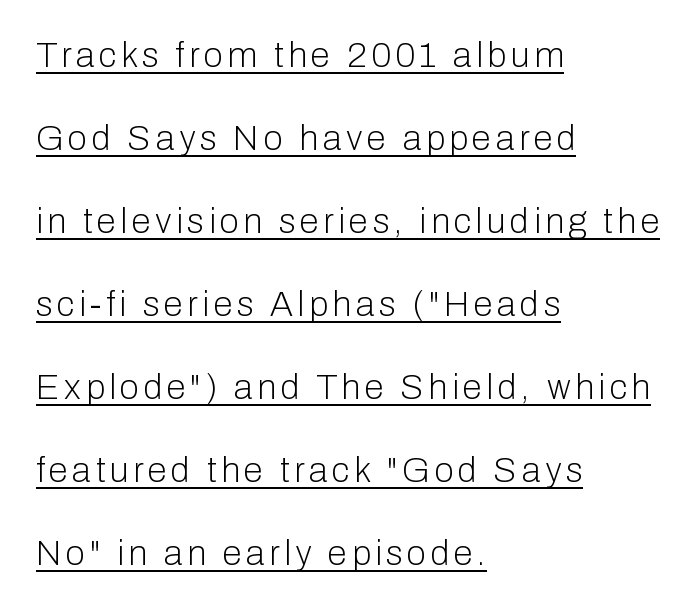
{"serif": "no", "italic": "no", "bold": "no", "weight": "light", "width": "normal", "stroke_contrast": "low", "x_height": "medium", "monospaced": "no", "underline": "yes", "align": "left", "line_spacing": "loose", "line_spacing_ratio": 2.37, "glyph_px": 35}
